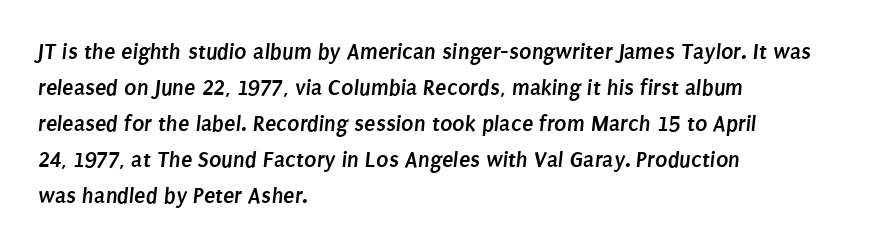
Observe the ordinary spacing: letters are neighbours, not strangers. You'd pick this weight for a headline — it's a proper bold. The rag falls on the right side of this text block. Quick note: underline off.
